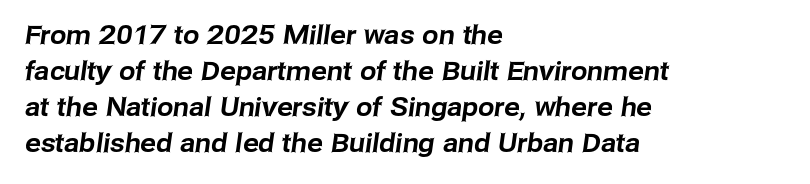
Q: Is the text underlined? A: No.
Q: How is the paragraph aligned? A: Left-aligned.
Q: Is the spacing between letters normal or unusually wide? A: Normal.
Q: Is the spacing between lines tight, normal or loose? A: Normal.
